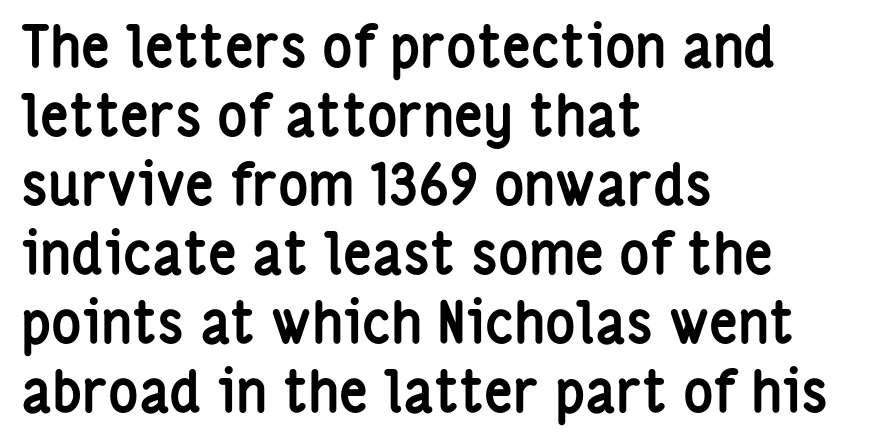
Every letter is thick-stroked: bold, no question. It's the straight-up-and-down kind of type. Unlike a traditional serif, this face leaves its strokes unadorned. There is no visible air inserted between adjacent glyphs. This rendering features lettering with no underline. Every row of glyphs begins at an identical x-position on the left.
